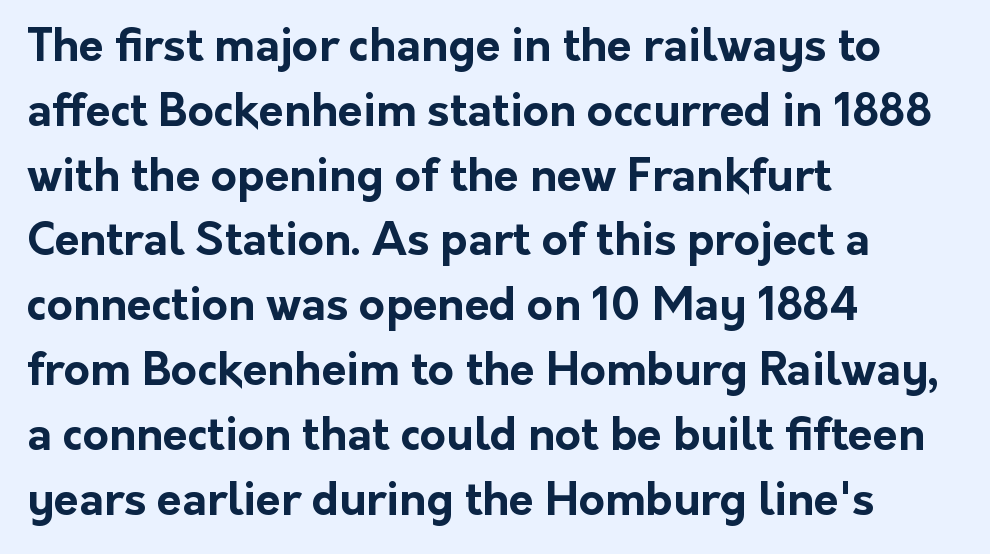
Type style note: lacks serifs. How heavy is the stroke? Heavy — this is a bold. Quick note: interline space is typical. The face used here is proportionally spaced, like ordinary book or web type. The strip under each line holds only bare page.
